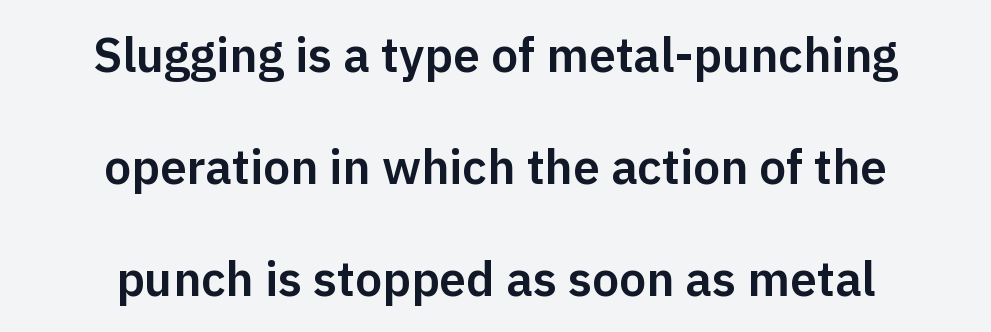
The image shows 48 px sans-serif type, upright; set centered, loose line spacing (2.33x), normal letter spacing, not underlined; low stroke contrast and a medium x-height.
